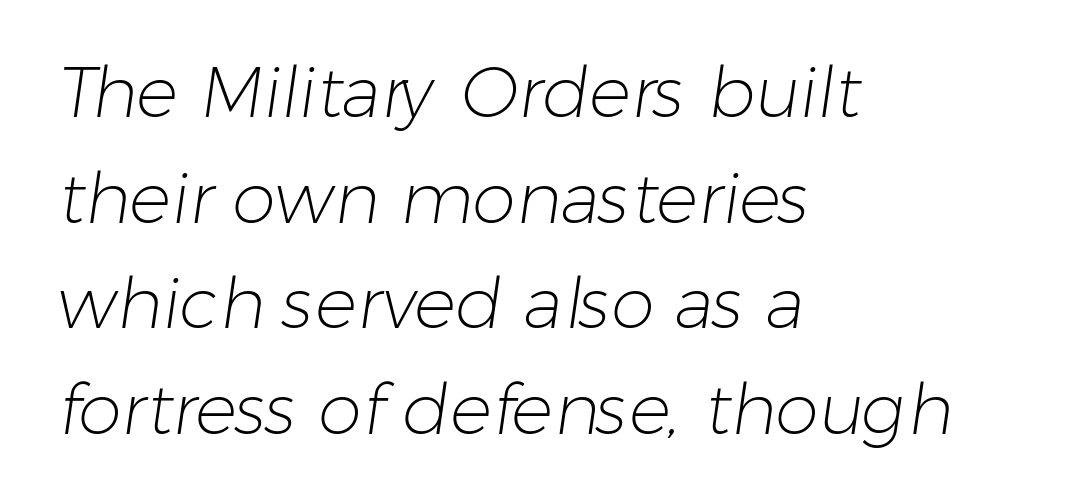
Q: Is the text bold? A: No.
Q: Is the typeface a serif or a sans-serif typeface? A: Sans-serif.
Q: Is the text underlined? A: No.
Q: How is the paragraph aligned? A: Left-aligned.
Q: Is the spacing between letters normal or unusually wide? A: Normal.
Q: Is the spacing between lines tight, normal or loose? A: Normal.
Q: Width (condensed, normal, or wide)? A: Normal.
Q: Stroke contrast? A: Low.
Q: x-height? A: Medium.
Q: Monospaced? A: No.
